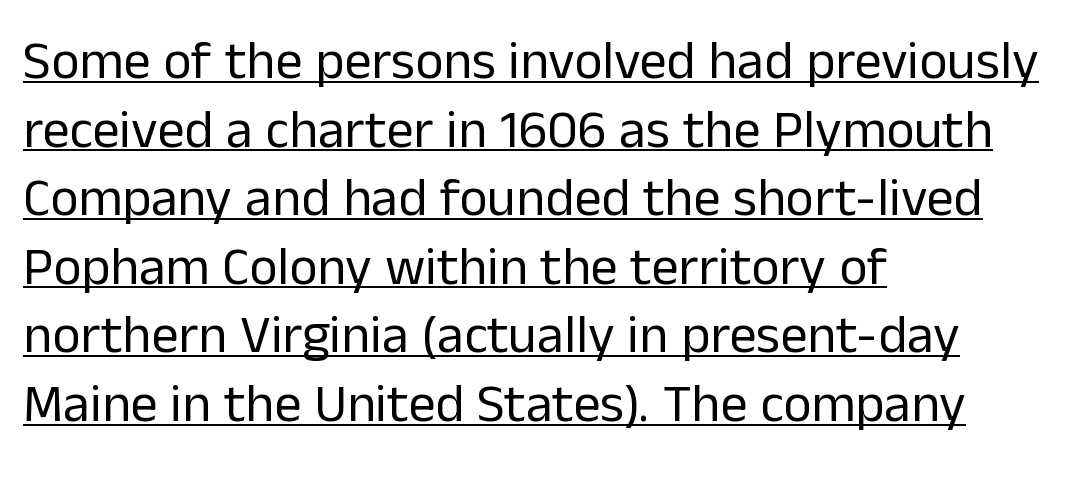
The image shows 54 px regular-weight sans-serif type, upright; set left-aligned, normal line spacing (1.27x), normal letter spacing, underlined; low stroke contrast and a medium x-height.
